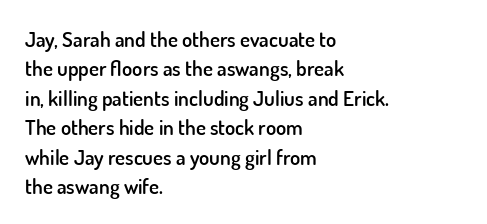
Q: Is the text bold? A: Semi-bold.
Q: Is the text italic (slanted)? A: No, it is upright.
Q: Is the text underlined? A: No.
Q: How is the paragraph aligned? A: Left-aligned.
Q: Is the spacing between letters normal or unusually wide? A: Normal.
Q: Is the spacing between lines tight, normal or loose? A: Normal.
